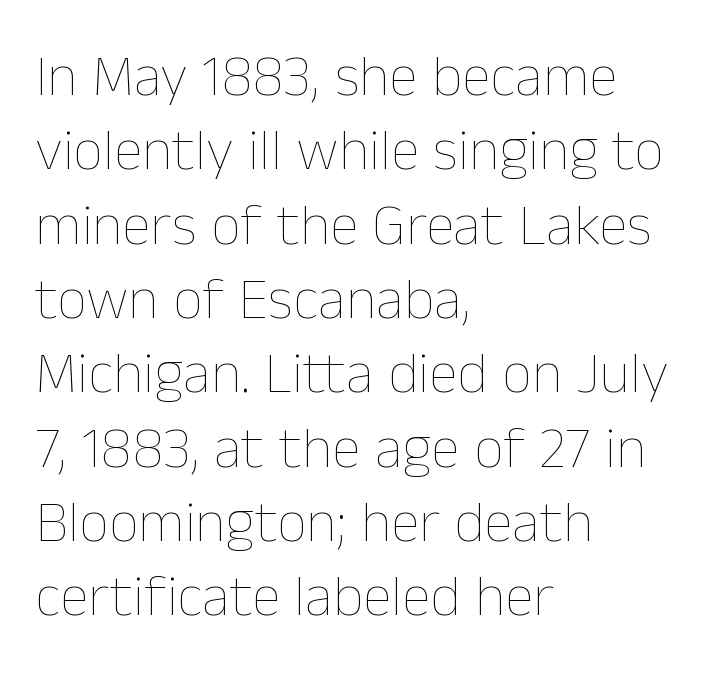
Leading matches the norm, producing a regular column. The strokes are not fattened; the text isn't bold. A roman cut, with each character standing at attention. Anything drawn beneath the words? Only blank space. The face used here is proportionally spaced, like ordinary book or web type.
